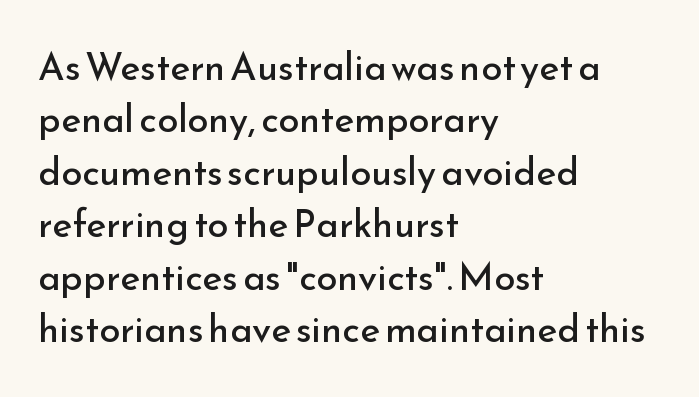
The image shows 38 px regular-weight sans-serif type, upright; set left-aligned, normal line spacing (1.38x), normal letter spacing, not underlined; low stroke contrast and a small x-height.
